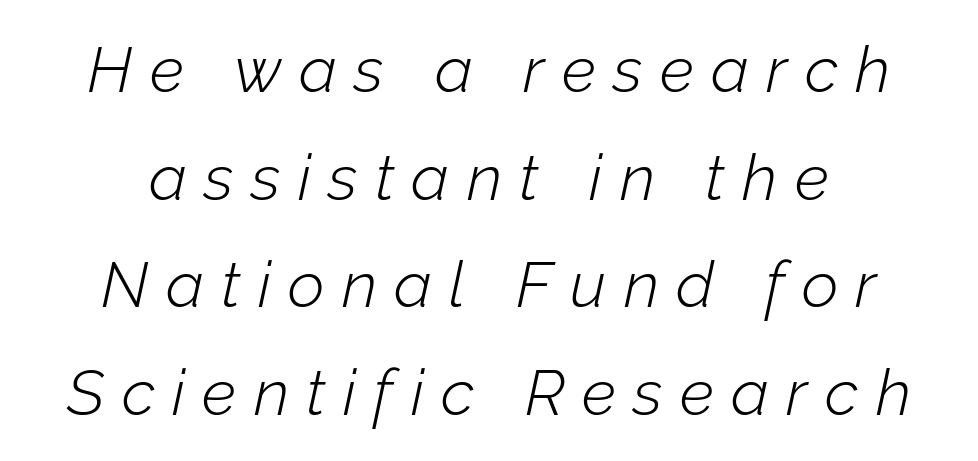
Q: Is the text bold? A: No.
Q: Is the text italic (slanted)? A: Yes, it leans right by about 12 degrees.
Q: Is the text underlined? A: No.
Q: How is the paragraph aligned? A: Centered.
Q: Is the spacing between letters normal or unusually wide? A: Unusually wide.
Q: Is the spacing between lines tight, normal or loose? A: Normal.
Q: Width (condensed, normal, or wide)? A: Normal.
Q: Stroke contrast? A: Low.
Q: x-height? A: Medium.
Q: Monospaced? A: No.
